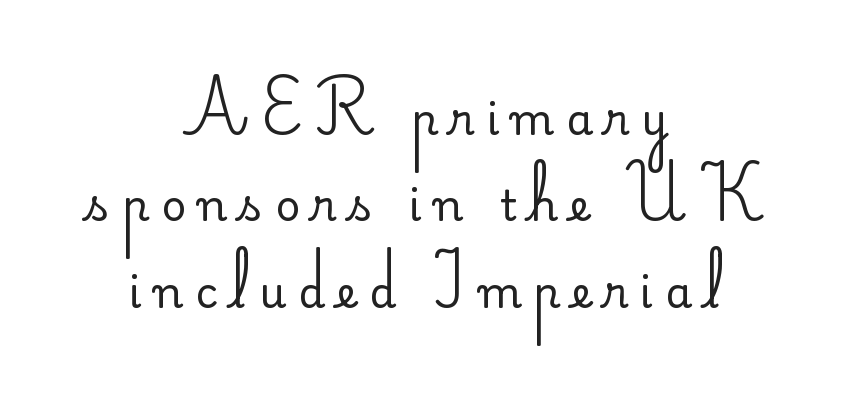
Bare-footed words on every line. This sample has the flowing, uneven cadence of proportional lettering. Observe the absence of serifs on each vertical stroke in this sample. The face used here is rendered with a markedly widened letterfit. The typography opts for an upright posture over an oblique one. Stroke thickness stays within the range of a standard reading face or lighter.
